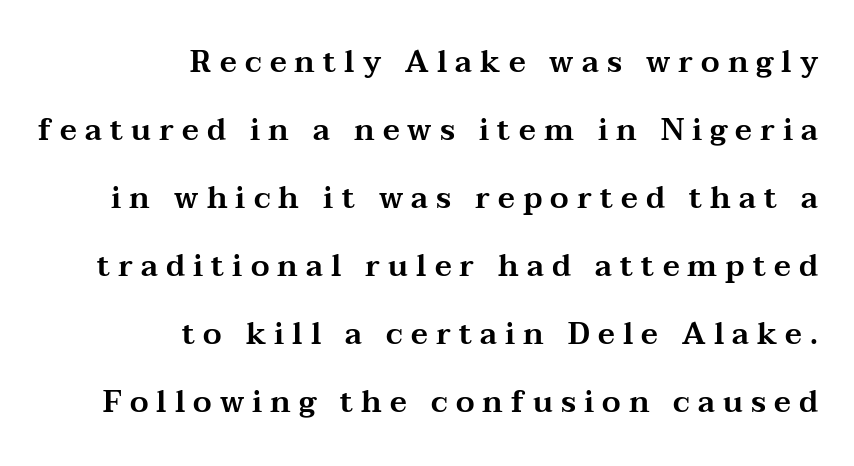
Q: Is the text italic (slanted)? A: No, it is upright.
Q: Is the typeface a serif or a sans-serif typeface? A: Serif.
Q: Is the text underlined? A: No.
Q: How is the paragraph aligned? A: Right-aligned.
Q: Is the spacing between letters normal or unusually wide? A: Unusually wide.
Q: Is the spacing between lines tight, normal or loose? A: Loose.
Q: Width (condensed, normal, or wide)? A: Wide.
Q: Stroke contrast? A: Medium.
Q: x-height? A: Medium.
Q: Monospaced? A: No.
